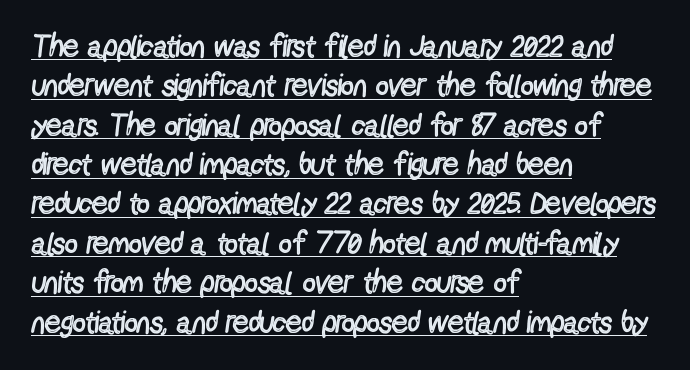
The image shows 31 px regular-weight, condensed sans-serif type; set left-aligned, normal line spacing (1.27x), normal letter spacing, underlined; a medium x-height.
